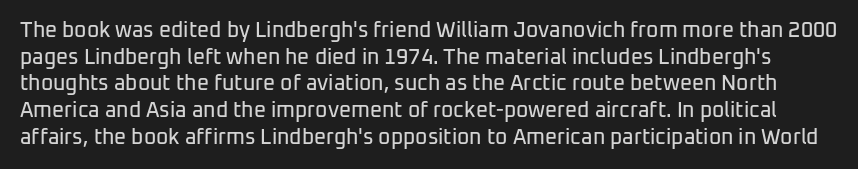
Q: Is the text italic (slanted)? A: No, it is upright.
Q: Is the text underlined? A: No.
Q: Is the spacing between letters normal or unusually wide? A: Normal.
Q: Is the spacing between lines tight, normal or loose? A: Normal.
